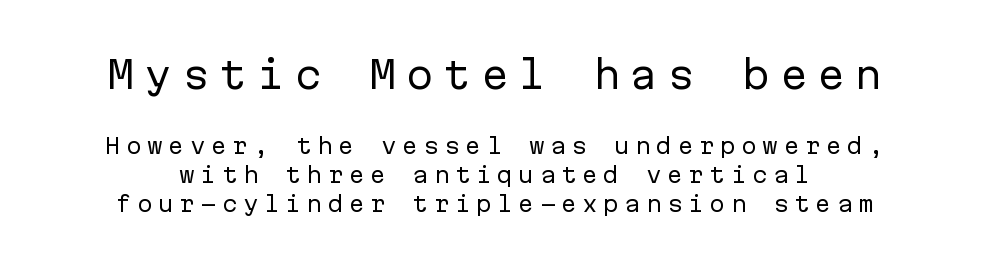
{"serif": "no", "italic": "no", "bold": "no", "weight": "regular", "width": "normal", "stroke_contrast": "low", "x_height": "medium", "monospaced": "yes", "underline": "no", "line_spacing": "normal", "line_spacing_ratio": 1.38, "letter_spacing": "wide", "letter_spacing_em": 0.26, "larger_block": "first", "size_ratio": 1.76, "glyph_px": 37}
